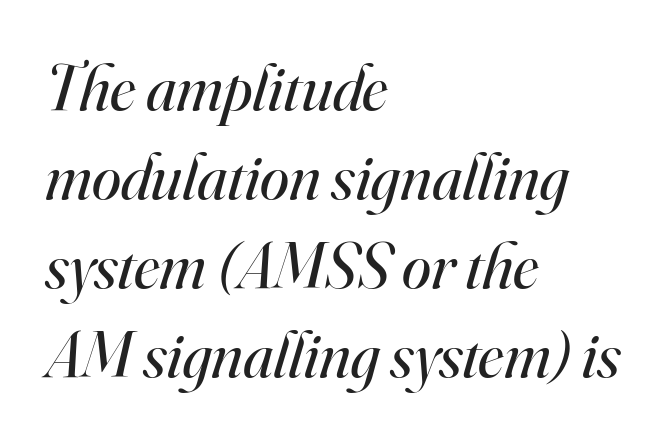
{"serif": "yes", "italic": "yes", "lean": "right", "slant_degrees": 16, "bold": "no", "weight": "regular", "width": "normal", "stroke_contrast": "high", "x_height": "small", "monospaced": "no", "underline": "no", "align": "left", "line_spacing": "normal", "line_spacing_ratio": 1.35, "letter_spacing": "normal", "letter_spacing_em": 0.0, "glyph_px": 66}
